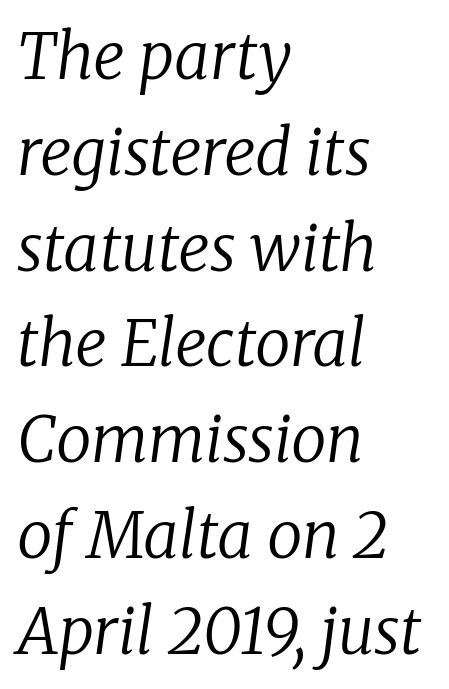
Q: Is the text bold? A: No.
Q: Is the text italic (slanted)? A: Yes, it leans right by about 8 degrees.
Q: Is the typeface a serif or a sans-serif typeface? A: Serif.
Q: Is the text underlined? A: No.
Q: How is the paragraph aligned? A: Left-aligned.
Q: Is the spacing between letters normal or unusually wide? A: Normal.
Q: Is the spacing between lines tight, normal or loose? A: Normal.
Q: Width (condensed, normal, or wide)? A: Normal.
Q: Stroke contrast? A: Low.
Q: x-height? A: Medium.
Q: Monospaced? A: No.
